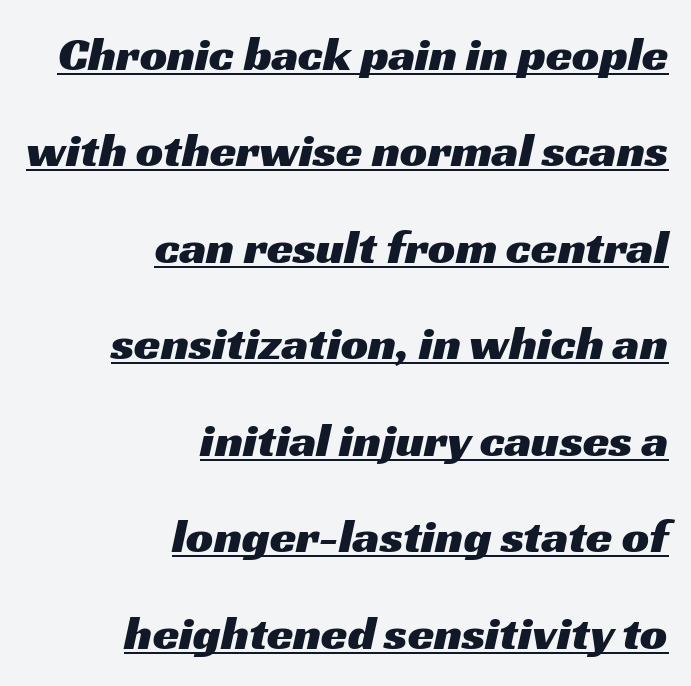
The image shows 48 px wide sans-serif type; set right-aligned, loose line spacing (2.01x), normal letter spacing, underlined; medium stroke contrast and a medium x-height.
